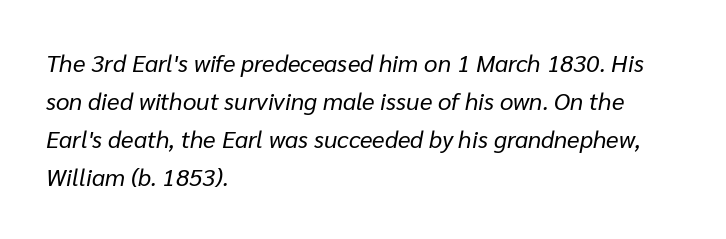
{"italic": "yes", "lean": "right", "slant_degrees": 10, "bold": "no", "underline": "no", "align": "left", "line_spacing": "normal", "line_spacing_ratio": 1.59, "letter_spacing": "normal", "letter_spacing_em": 0.0, "glyph_px": 24}
